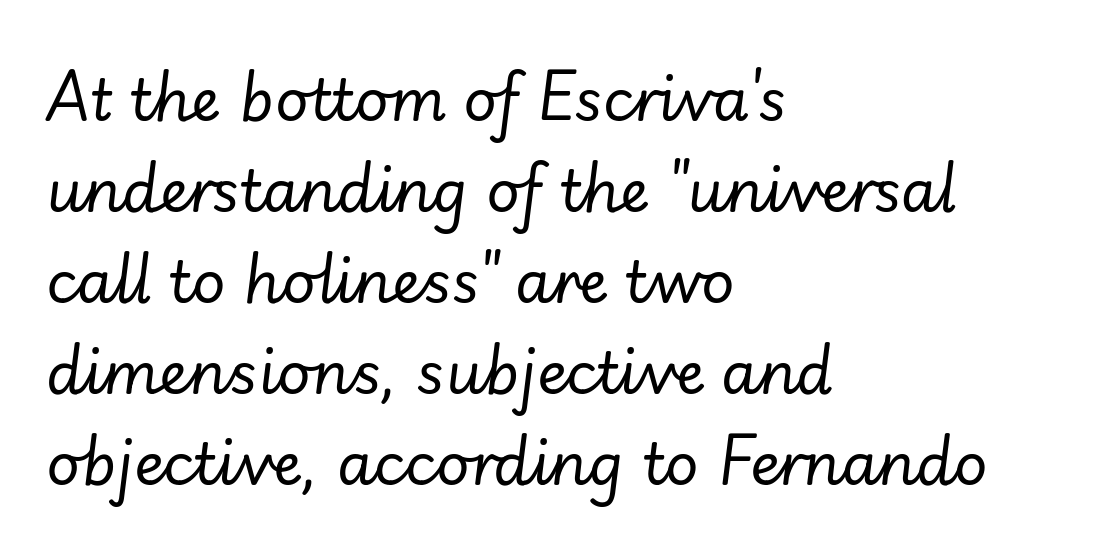
Q: Is the text bold? A: No.
Q: Is the text italic (slanted)? A: Yes, it leans right by about 7 degrees.
Q: Is the text underlined? A: No.
Q: How is the paragraph aligned? A: Left-aligned.
Q: Is the spacing between letters normal or unusually wide? A: Normal.
Q: Is the spacing between lines tight, normal or loose? A: Normal.
Q: Width (condensed, normal, or wide)? A: Normal.
Q: Stroke contrast? A: Low.
Q: x-height? A: Small.
Q: Monospaced? A: No.
